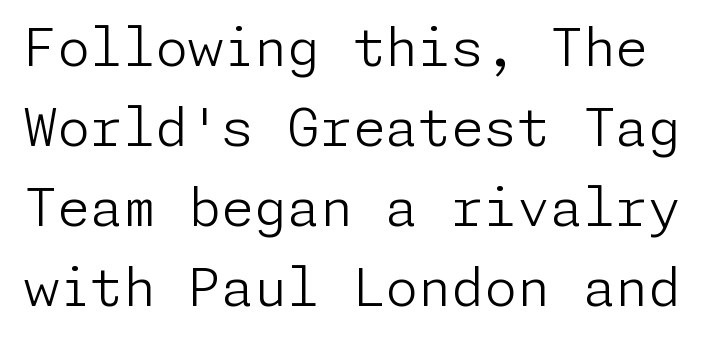
{"serif": "no", "italic": "no", "bold": "no", "weight": "light", "width": "normal", "stroke_contrast": "low", "x_height": "medium", "underline": "no", "line_spacing": "normal", "line_spacing_ratio": 1.51, "letter_spacing": "normal", "letter_spacing_em": 0.0, "glyph_px": 53}
